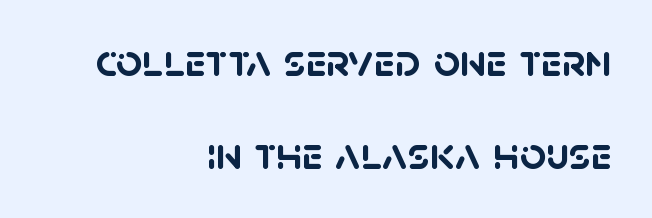
Q: Is the text bold? A: Yes.
Q: Is the typeface a serif or a sans-serif typeface? A: Sans-serif.
Q: Is the text underlined? A: No.
Q: How is the paragraph aligned? A: Right-aligned.
Q: Is the spacing between letters normal or unusually wide? A: Normal.
Q: Is the spacing between lines tight, normal or loose? A: Loose.
Q: Width (condensed, normal, or wide)? A: Normal.
Q: Stroke contrast? A: Low.
Q: x-height? A: Large.
Q: Monospaced? A: No.
